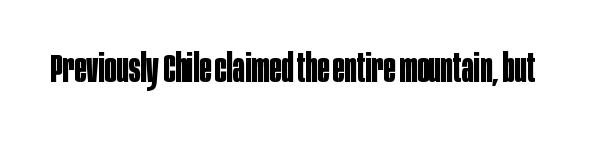
Each glyph is drawn with heavy, bold strokes. Unlike a traditional serif, this face leaves its strokes unadorned. Bare-footed words on every line. Here the designer chose a conventional face with non-uniform glyph widths.
